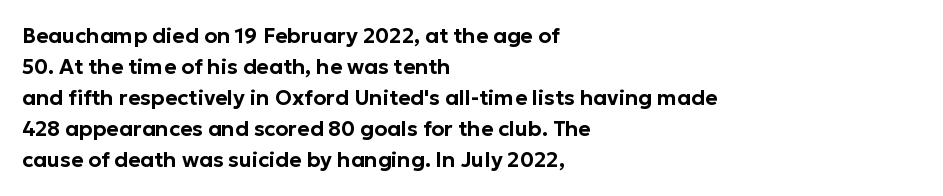
The image shows 21 px text type, upright; set left-aligned, normal line spacing (1.48x), normal letter spacing, not underlined.
